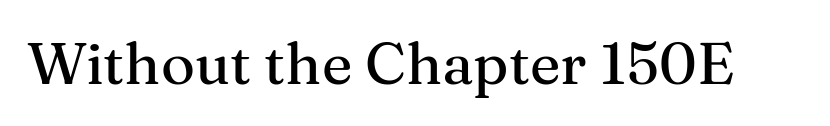
{"serif": "yes", "italic": "no", "width": "normal", "stroke_contrast": "medium", "x_height": "medium", "monospaced": "no", "underline": "no", "letter_spacing": "normal", "letter_spacing_em": 0.0, "glyph_px": 58}
